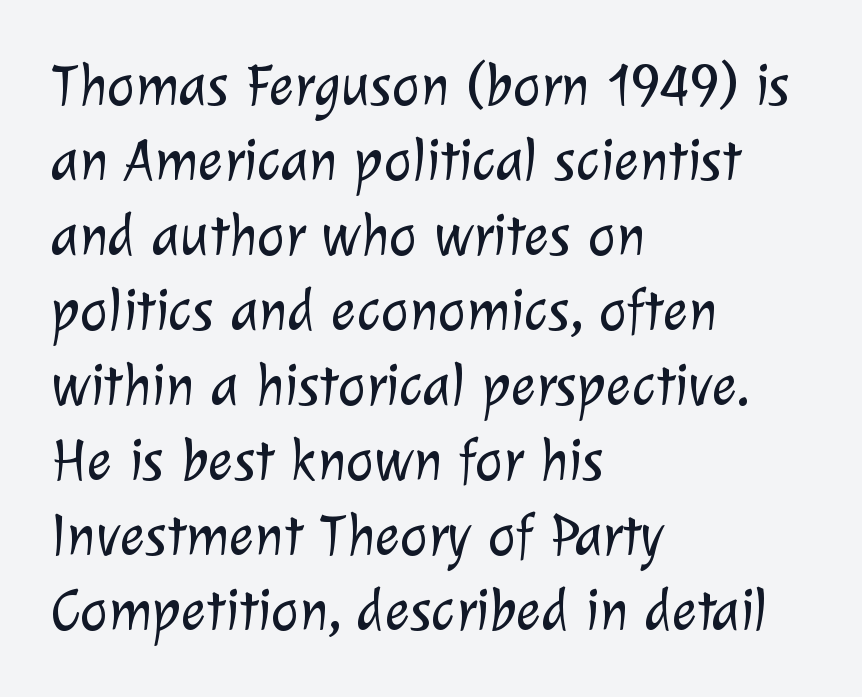
{"serif": "no", "bold": "no", "weight": "light", "width": "normal", "stroke_contrast": "low", "x_height": "medium", "monospaced": "no", "underline": "no", "align": "left", "line_spacing": "normal", "line_spacing_ratio": 1.27, "letter_spacing": "normal", "letter_spacing_em": 0.0, "glyph_px": 59}
